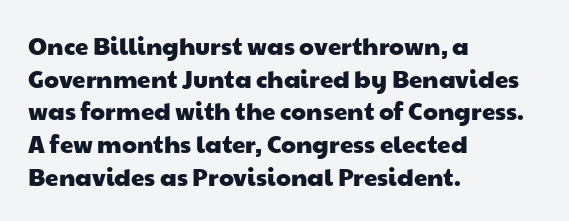
Q: Is the text underlined? A: No.
Q: How is the paragraph aligned? A: Left-aligned.
Q: Is the spacing between letters normal or unusually wide? A: Normal.
Q: Is the spacing between lines tight, normal or loose? A: Normal.
